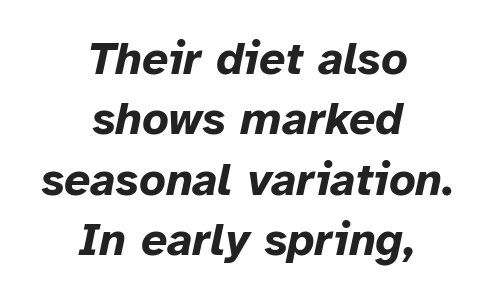
{"italic": "yes", "lean": "right", "slant_degrees": 12, "bold": "yes", "weight": "bold", "width": "normal", "stroke_contrast": "low", "x_height": "medium", "monospaced": "no", "underline": "no", "align": "center", "line_spacing": "normal", "line_spacing_ratio": 1.31, "letter_spacing": "normal", "letter_spacing_em": 0.0, "glyph_px": 46}
